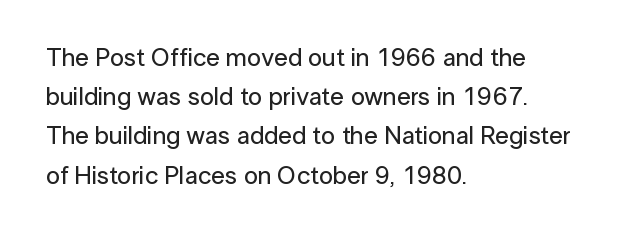
The image shows 25 px text type, upright; set left-aligned, normal line spacing (1.57x), normal letter spacing, not underlined.
